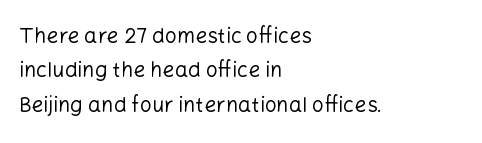
The image shows 21 px text type, upright; set left-aligned, normal line spacing (1.64x), normal letter spacing, not underlined.
